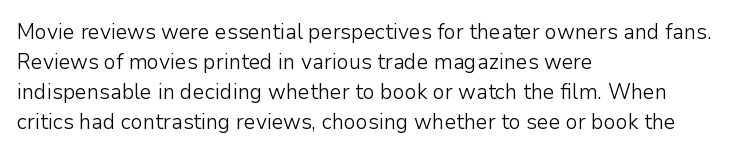
Q: Is the text bold? A: No.
Q: Is the text italic (slanted)? A: No, it is upright.
Q: Is the text underlined? A: No.
Q: How is the paragraph aligned? A: Left-aligned.
Q: Is the spacing between letters normal or unusually wide? A: Normal.
Q: Is the spacing between lines tight, normal or loose? A: Normal.
